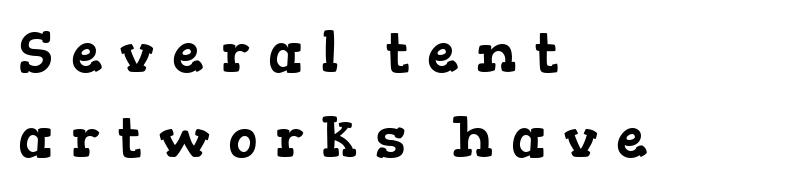
Q: Is the typeface a serif or a sans-serif typeface? A: Serif.
Q: Is the text underlined? A: No.
Q: How is the paragraph aligned? A: Left-aligned.
Q: Is the spacing between letters normal or unusually wide? A: Unusually wide.
Q: Is the spacing between lines tight, normal or loose? A: Normal.
Q: Width (condensed, normal, or wide)? A: Wide.
Q: Stroke contrast? A: Low.
Q: x-height? A: Medium.
Q: Monospaced? A: No.
